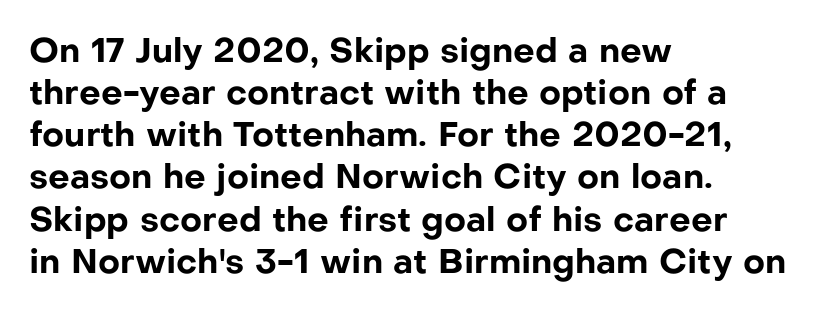
The passage is arranged the way most books set body copy — flush left. Inter-character spacing is left at the font's built-in metrics. Thick stems and heavy bowls — unmistakably bold. Are there feet on the stems? There aren't — it's a sans. Looks like regular typesetting: each glyph gets only the width it needs. Descenders are the only things crossing below the line.
